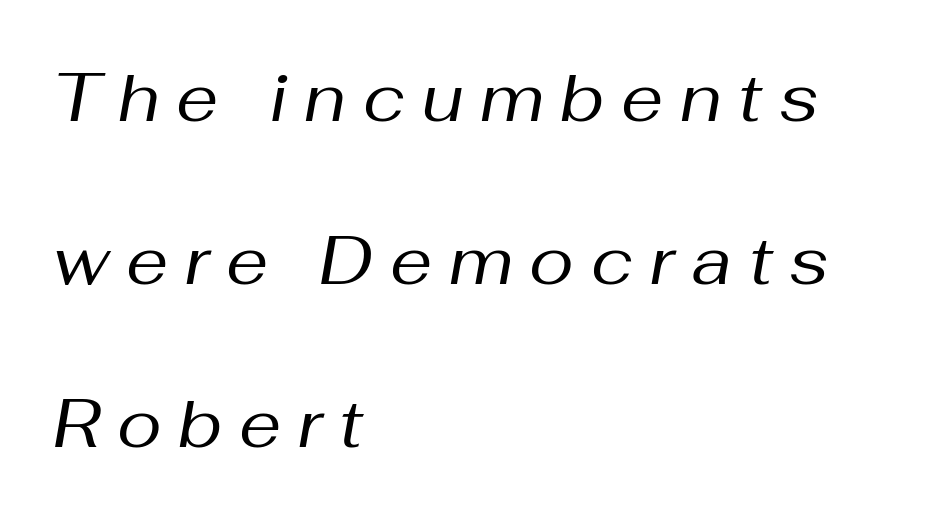
Q: Is the text bold? A: No.
Q: Is the text italic (slanted)? A: Yes, it leans right by about 10 degrees.
Q: Is the text underlined? A: No.
Q: How is the paragraph aligned? A: Left-aligned.
Q: Is the spacing between letters normal or unusually wide? A: Unusually wide.
Q: Is the spacing between lines tight, normal or loose? A: Loose.
Q: Width (condensed, normal, or wide)? A: Normal.
Q: Stroke contrast? A: Medium.
Q: x-height? A: Medium.
Q: Monospaced? A: No.
